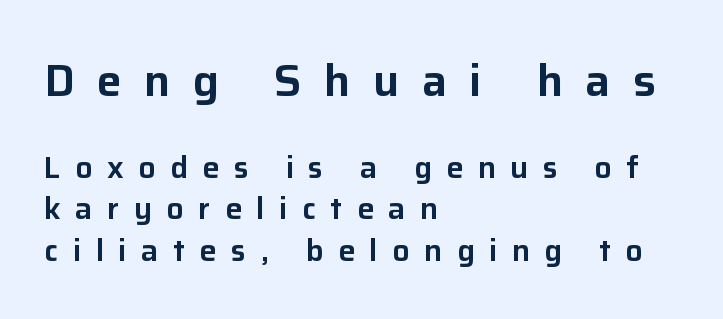
Q: Is the text italic (slanted)? A: No, it is upright.
Q: Is the typeface a serif or a sans-serif typeface? A: Sans-serif.
Q: Is the text underlined? A: No.
Q: How is the paragraph aligned? A: Left-aligned.
Q: Is the spacing between letters normal or unusually wide? A: Unusually wide.
Q: Is the spacing between lines tight, normal or loose? A: Normal.
Q: Which block of text is set in a larger size, the first (top) or the second (bottom)? A: The first (top) one.
Q: Width (condensed, normal, or wide)? A: Normal.
Q: Stroke contrast? A: Low.
Q: x-height? A: Medium.
Q: Monospaced? A: No.
